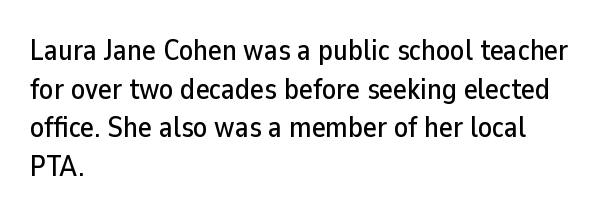
Casual observation: everything's shoved over to the left. Are there feet on the stems? There aren't — it's a sans. Check the space under the baseline: it is left empty. Characters remain perfectly vertical along every line. Inter-character spacing is left at the font's built-in metrics.
